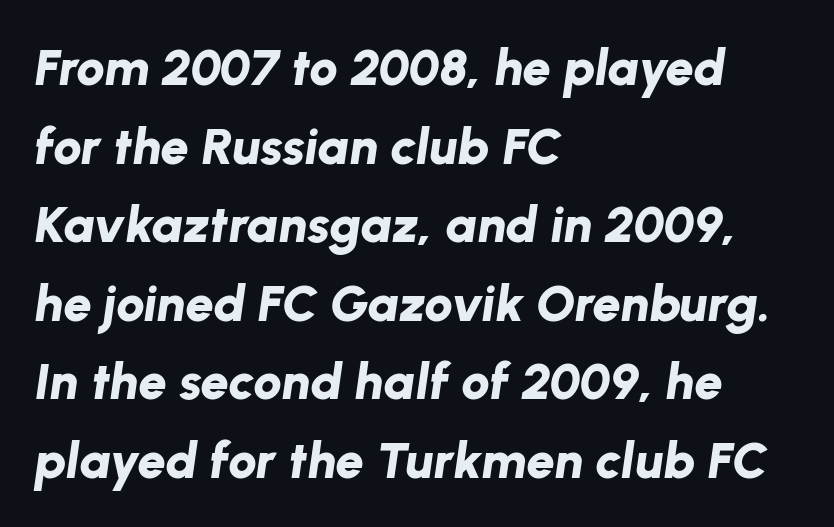
{"italic": "yes", "lean": "right", "slant_degrees": 8, "bold": "yes", "weight": "bold", "width": "normal", "stroke_contrast": "low", "x_height": "medium", "monospaced": "no", "underline": "no", "align": "left", "line_spacing": "normal", "line_spacing_ratio": 1.54, "letter_spacing": "normal", "letter_spacing_em": 0.0, "glyph_px": 51}
